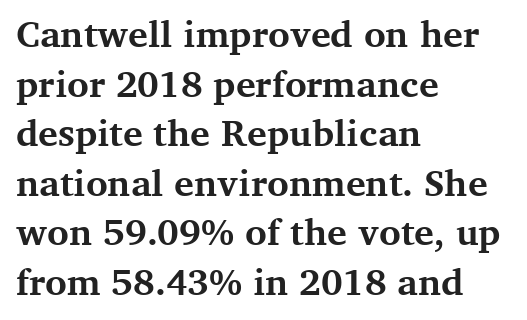
Q: Is the text bold? A: Yes.
Q: Is the text italic (slanted)? A: No, it is upright.
Q: Is the typeface a serif or a sans-serif typeface? A: Serif.
Q: Is the text underlined? A: No.
Q: How is the paragraph aligned? A: Left-aligned.
Q: Is the spacing between letters normal or unusually wide? A: Normal.
Q: Is the spacing between lines tight, normal or loose? A: Normal.
Q: Width (condensed, normal, or wide)? A: Normal.
Q: Stroke contrast? A: Medium.
Q: x-height? A: Medium.
Q: Monospaced? A: No.
